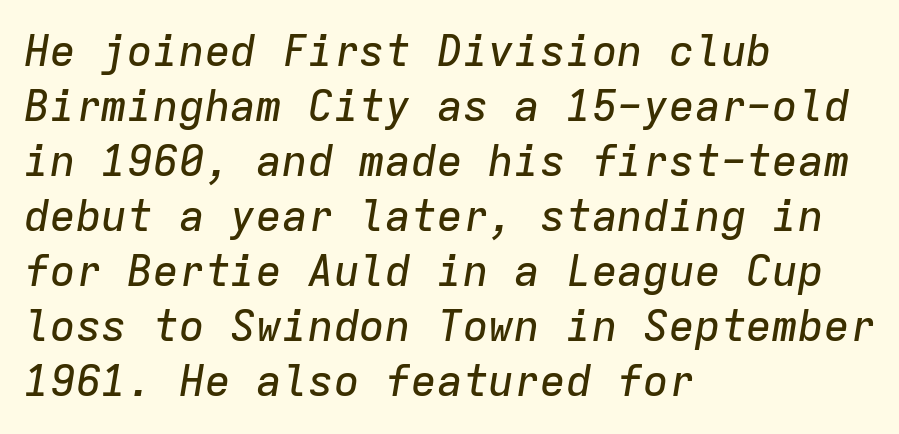
Q: Is the text italic (slanted)? A: Yes, it leans right by about 9 degrees.
Q: Is the text underlined? A: No.
Q: How is the paragraph aligned? A: Left-aligned.
Q: Is the spacing between letters normal or unusually wide? A: Normal.
Q: Is the spacing between lines tight, normal or loose? A: Normal.
Q: Width (condensed, normal, or wide)? A: Normal.
Q: Stroke contrast? A: Low.
Q: x-height? A: Medium.
Q: Monospaced? A: Yes.
